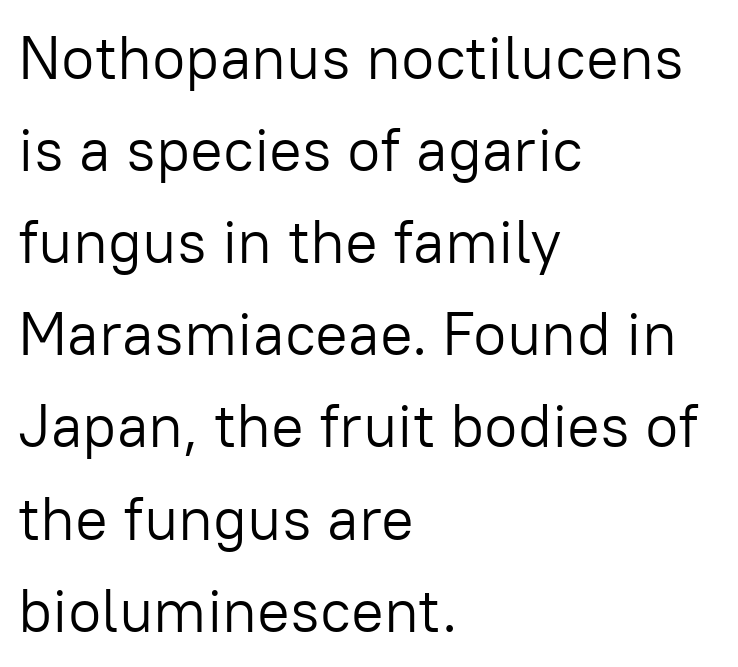
The rows are spaced the way most documents space them. The type sits square on the baseline with zero lean. Honestly, the letter spacing is just normal — you wouldn't notice it. The paragraph has a hard left edge and a soft right edge.
